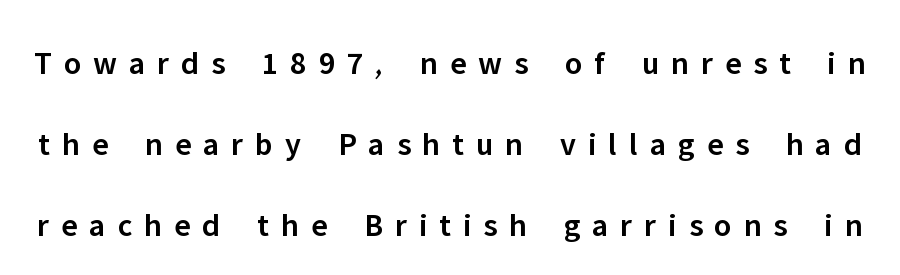
Quick note: interline space is abundant. Inter-character spacing is expanded well beyond the font's built-in metrics. Examine the stroke ends and you'll find no serifs. These lines are rendered in a variable-pitch font. Its strokes are somewhat broadened, the hallmark of semibold type. The strip under each line holds only bare page.
